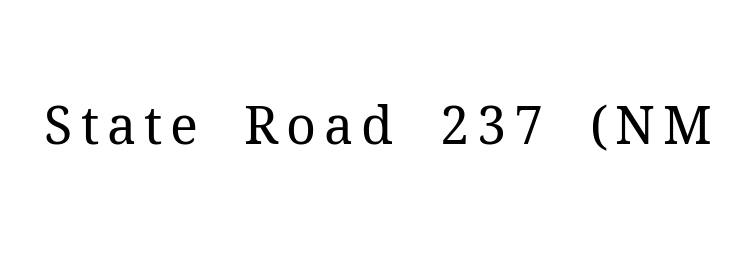
The image shows 52 px regular-weight serif type, upright; set not underlined; medium stroke contrast and a medium x-height.
